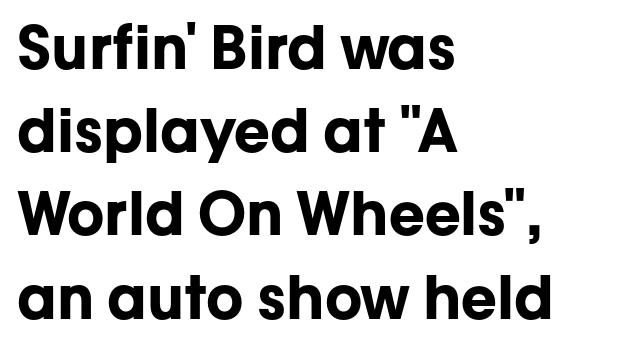
{"serif": "no", "italic": "no", "bold": "yes", "weight": "bold", "width": "normal", "stroke_contrast": "low", "x_height": "medium", "monospaced": "no", "underline": "no", "align": "left", "line_spacing": "normal", "line_spacing_ratio": 1.41, "letter_spacing": "normal", "letter_spacing_em": 0.0, "glyph_px": 59}
